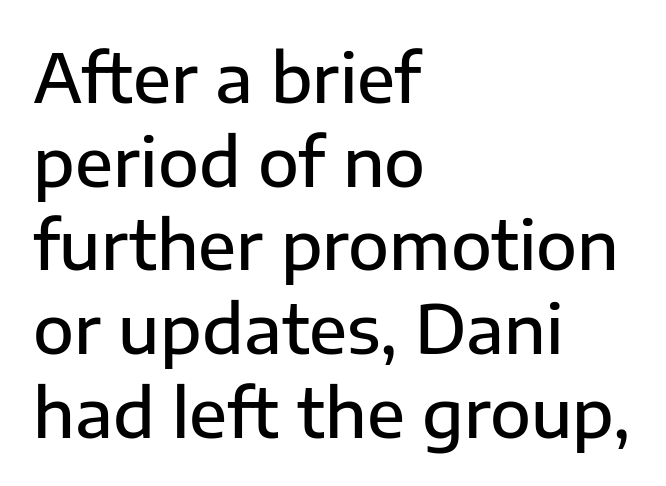
The image shows 67 px semibold sans-serif type, upright; set left-aligned, normal line spacing (1.25x), normal letter spacing, not underlined; low stroke contrast and a medium x-height.
